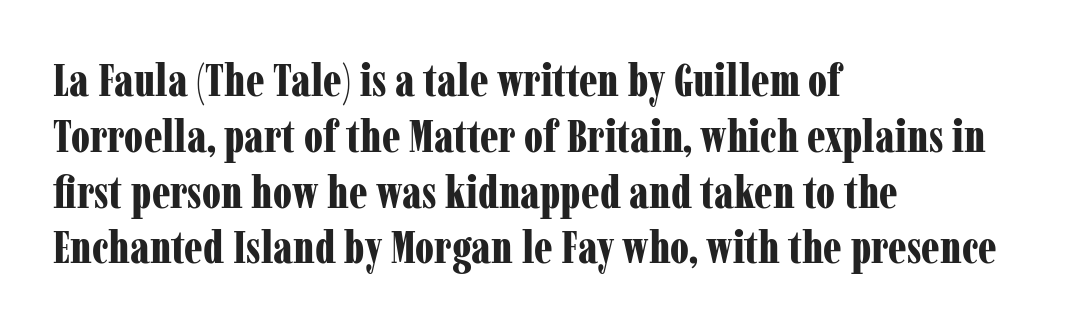
The image shows 45 px bold, condensed serif type, upright; set left-aligned, line spacing 1.24x, normal letter spacing, not underlined; low stroke contrast and a medium x-height.
